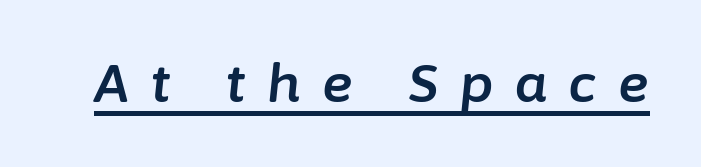
The image shows 52 px text type, italic (leaning right); set unusually wide letter spacing (+0.42 em), underlined; low stroke contrast and a medium x-height.
